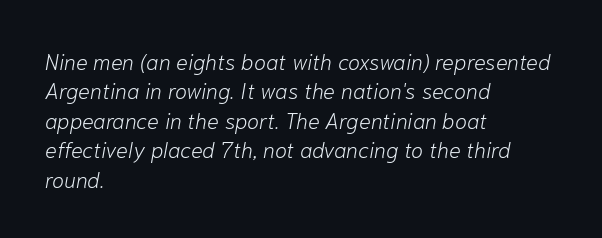
All the whitespace from short lines collects on the right. This reads as an unemphasized weight, regular at the heaviest. Tracking value appears to be zero — textbook default spacing. Students, observe: this is what conventionally led text looks like. A clean baseline with only descenders dipping below it. Posture: slanted.
